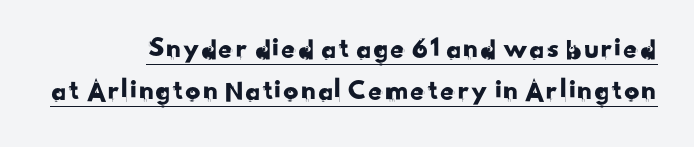
Q: Is the typeface a serif or a sans-serif typeface? A: Sans-serif.
Q: Is the text underlined? A: Yes.
Q: Is the spacing between letters normal or unusually wide? A: Normal.
Q: Is the spacing between lines tight, normal or loose? A: Normal.
Q: Width (condensed, normal, or wide)? A: Normal.
Q: Stroke contrast? A: Low.
Q: x-height? A: Small.
Q: Monospaced? A: No.
